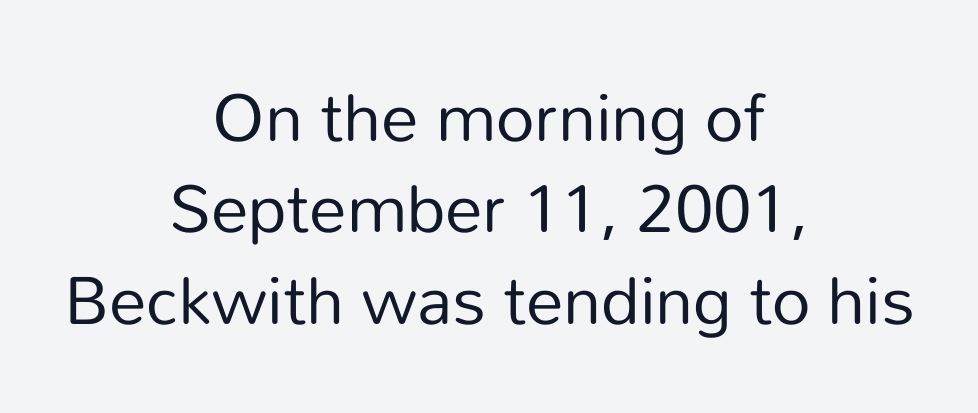
{"serif": "no", "italic": "no", "bold": "no", "weight": "regular", "width": "normal", "stroke_contrast": "low", "x_height": "medium", "monospaced": "no", "underline": "no", "align": "center", "line_spacing_ratio": 1.22, "letter_spacing": "normal", "letter_spacing_em": 0.0, "glyph_px": 75}
